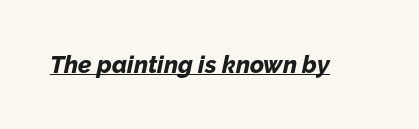
Q: Is the text bold? A: Yes.
Q: Is the text italic (slanted)? A: Yes, it leans right by about 12 degrees.
Q: Is the text underlined? A: Yes.
Q: Is the spacing between letters normal or unusually wide? A: Normal.
